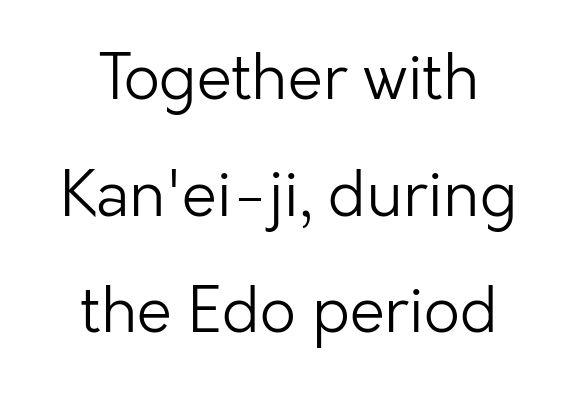
The image shows 63 px light sans-serif type, upright; set centered, line spacing 1.85x, normal letter spacing, not underlined; low stroke contrast and a medium x-height.
